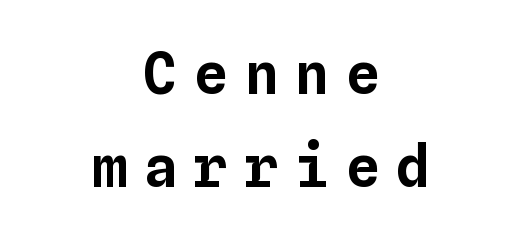
Is this a fixed-width face? Yes — each glyph sits in an identical cell. Normally led — the rows are evenly, conventionally spaced. Compared with typical body copy, the letter spacing here is much looser. The paragraph shown floats in the horizontal middle.
